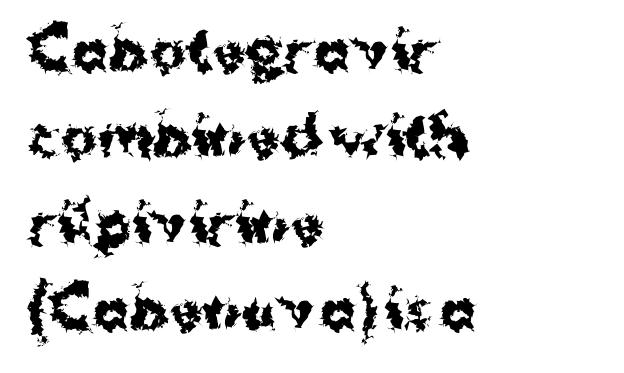
The image shows 54 px bold sans-serif type, upright; set left-aligned, normal line spacing (1.6x), normal letter spacing, not underlined; medium stroke contrast and a medium x-height.
